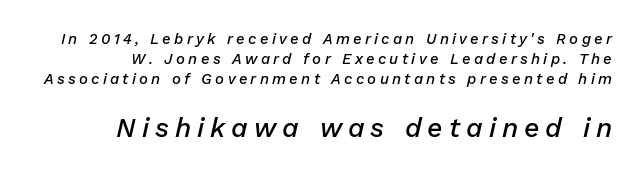
Q: Is the text bold? A: Semi-bold.
Q: Is the text italic (slanted)? A: Yes, it leans right by about 13 degrees.
Q: Is the text underlined? A: No.
Q: Is the spacing between letters normal or unusually wide? A: Unusually wide.
Q: Is the spacing between lines tight, normal or loose? A: Normal.
Q: Which block of text is set in a larger size, the first (top) or the second (bottom)? A: The second (bottom) one.
